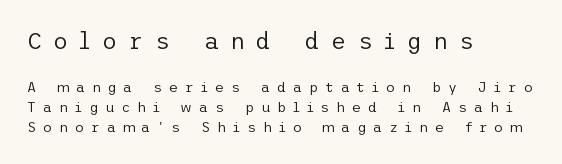
One-word summary of the alignment: left. The type sits square on the baseline with zero lean. Interline gaps are of average width in this sample. Stem width sits at or under what a default text font uses. The string is rendered with underlining switched off.
